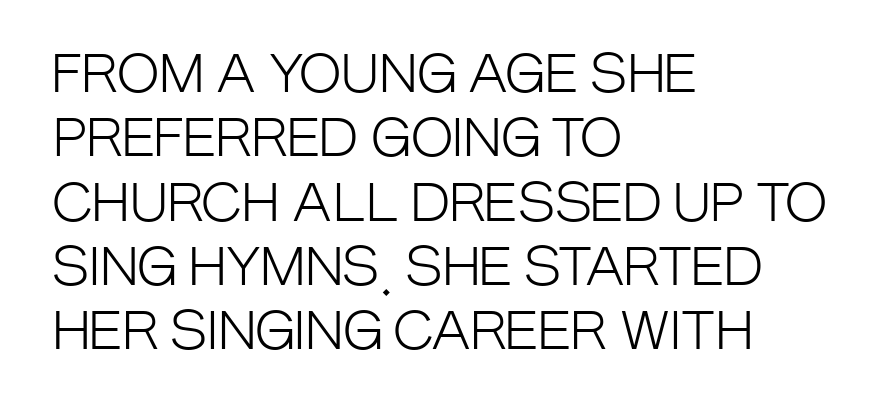
Q: Is the text bold? A: No.
Q: Is the text italic (slanted)? A: No, it is upright.
Q: Is the typeface a serif or a sans-serif typeface? A: Sans-serif.
Q: Is the text underlined? A: No.
Q: How is the paragraph aligned? A: Left-aligned.
Q: Is the spacing between letters normal or unusually wide? A: Normal.
Q: Is the spacing between lines tight, normal or loose? A: Normal.
Q: Width (condensed, normal, or wide)? A: Condensed.
Q: Stroke contrast? A: Low.
Q: x-height? A: Large.
Q: Monospaced? A: No.
